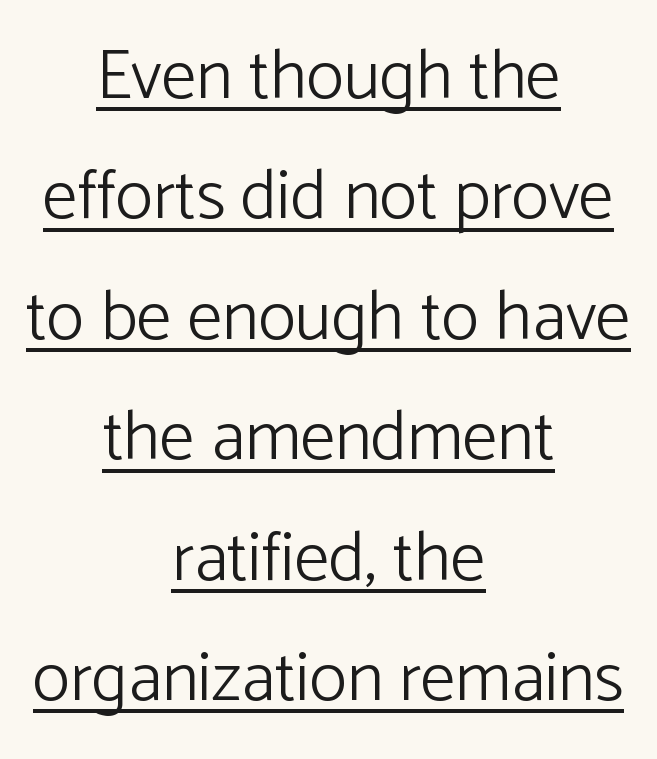
Short and long lines alike share a common midpoint. Tracking here is standard; glyphs follow each other at the usual distance. This is roman type, the default non-slanted kind. Varying glyph widths throughout — classic text-font behaviour. Underlined type. You can tell from the bare stems that sans-serif type was used.
